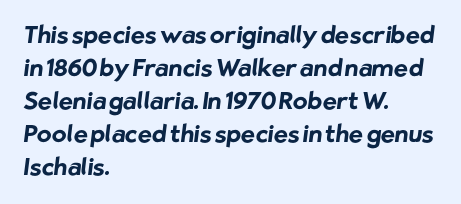
{"bold": "yes", "underline": "no", "align": "left", "line_spacing": "normal", "line_spacing_ratio": 1.38, "letter_spacing": "normal", "letter_spacing_em": 0.0, "glyph_px": 24}
